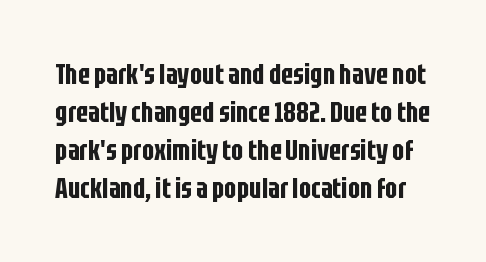
The image shows 29 px condensed sans-serif type, upright; set normal line spacing (1.31x), normal letter spacing, not underlined; low stroke contrast and a large x-height.
